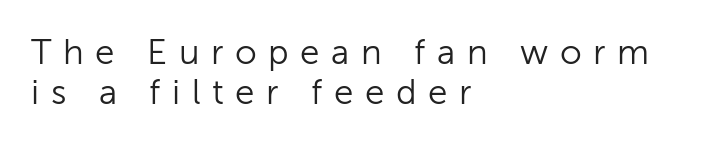
Typeset ragged right — the left edge is the straight one. Unlike a traditional serif, this face leaves its strokes unadorned. Does the lettering tilt? It doesn't — this is upright. These glyphs show unthickened strokes, regular width or finer.
